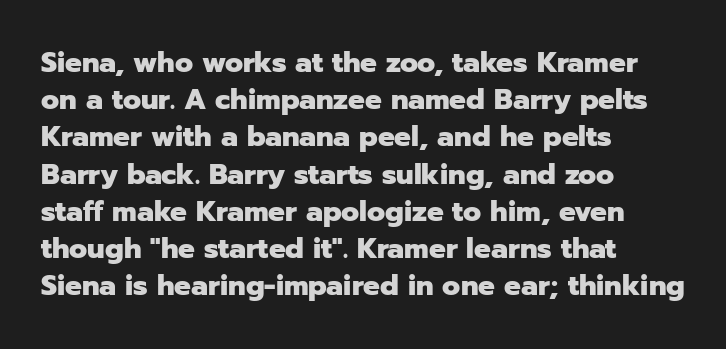
{"serif": "no", "italic": "no", "bold": "yes", "weight": "heavy", "width": "normal", "stroke_contrast": "low", "x_height": "medium", "monospaced": "no", "underline": "no", "align": "left", "line_spacing": "normal", "line_spacing_ratio": 1.33, "letter_spacing": "normal", "letter_spacing_em": 0.0, "glyph_px": 28}
